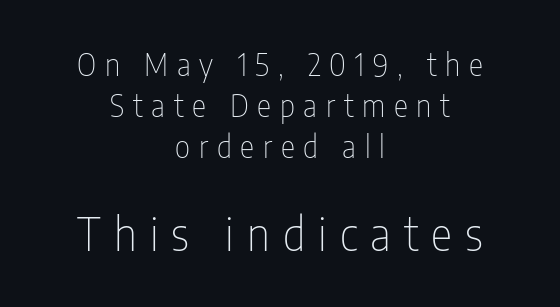
Q: Is the text bold? A: No.
Q: Is the text italic (slanted)? A: No, it is upright.
Q: Is the typeface a serif or a sans-serif typeface? A: Sans-serif.
Q: Is the text underlined? A: No.
Q: How is the paragraph aligned? A: Centered.
Q: Is the spacing between letters normal or unusually wide? A: Unusually wide.
Q: Is the spacing between lines tight, normal or loose? A: Normal.
Q: Which block of text is set in a larger size, the first (top) or the second (bottom)? A: The second (bottom) one.
Q: Width (condensed, normal, or wide)? A: Condensed.
Q: Stroke contrast? A: Low.
Q: x-height? A: Medium.
Q: Monospaced? A: No.
